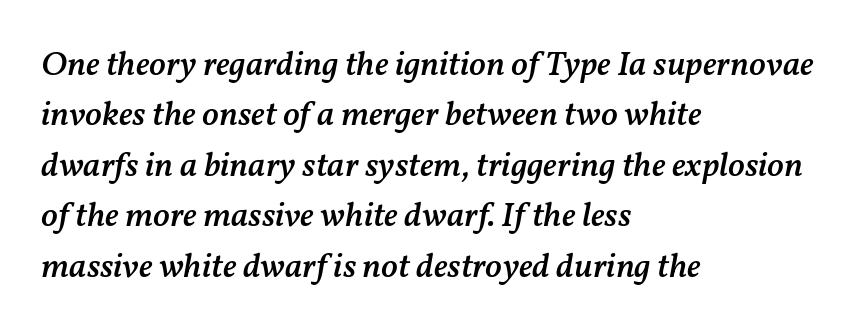
The image shows 35 px semibold type, italic (leaning right); set left-aligned, normal line spacing (1.44x), normal letter spacing, not underlined; medium stroke contrast and a medium x-height.
